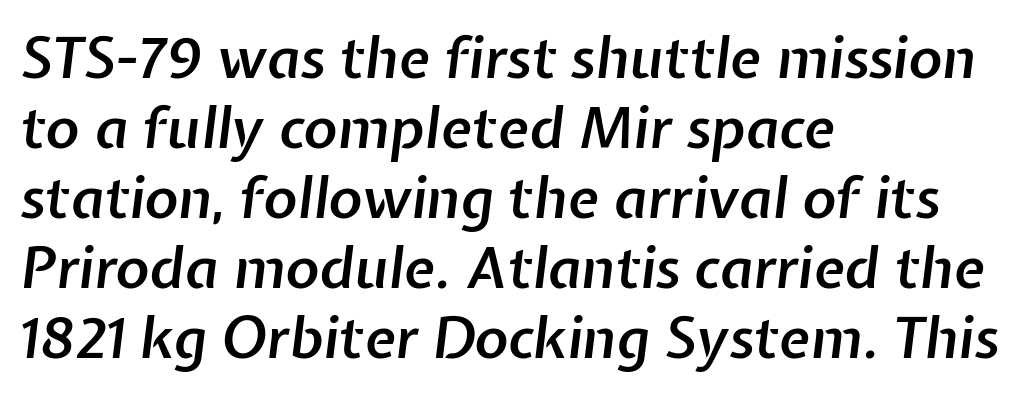
The type is set solid horizontally, with unmodified tracking. Observe the lean: these are italic letterforms. Think of a printed novel: that variable character pitch is what you see here. The setting favours the left margin, as ordinary paragraphs usually do. Beneath every word, the page is bare.
